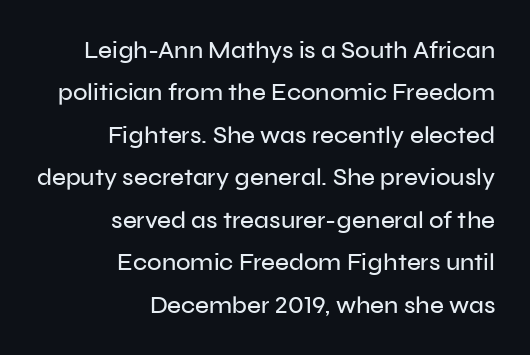
The image shows 24 px text type, upright; set right-aligned, line spacing 1.77x, normal letter spacing, not underlined.
